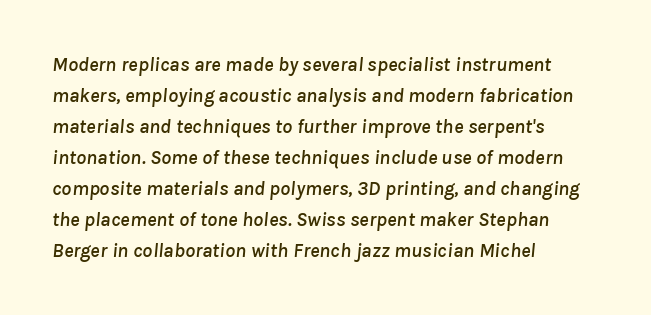
The image shows 20 px text type, italic (leaning right); set left-aligned, normal line spacing (1.55x), normal letter spacing, not underlined.
